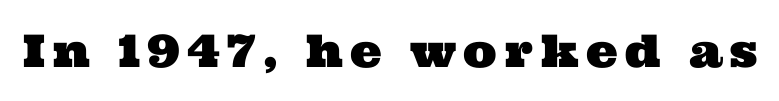
The image shows 45 px wide serif type; set not underlined; medium stroke contrast and a medium x-height.
